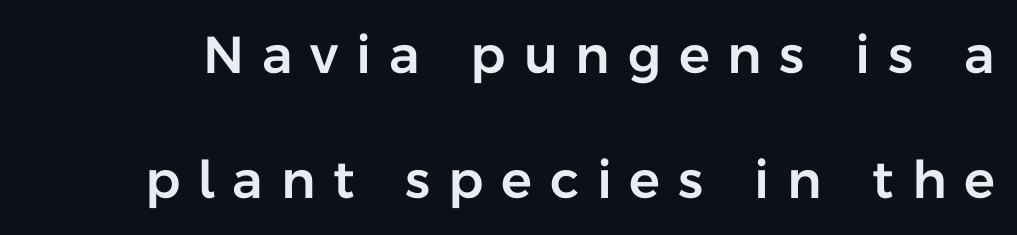
Display-style spreading of the glyphs; the letterfit is very open. Vertical strokes here are truly vertical. Each new line begins a long way beneath the previous one. Spacing verdict: proportional, widths tailored to each character. Anything drawn beneath the words? Only blank space. Letterform terminals end flat and unadorned throughout the passage.
